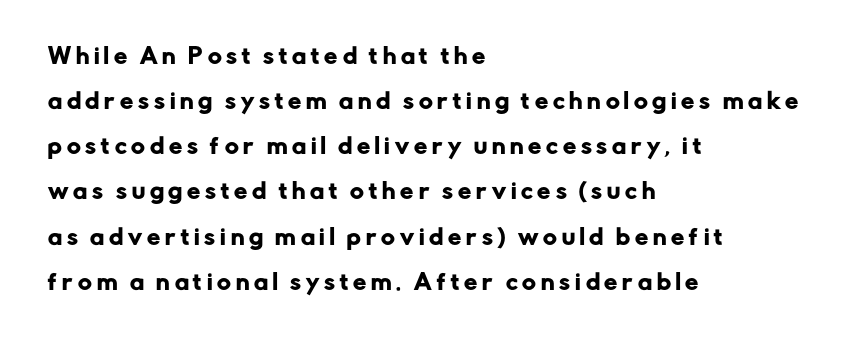
Q: Is the text italic (slanted)? A: No, it is upright.
Q: Is the text underlined? A: No.
Q: How is the paragraph aligned? A: Left-aligned.
Q: Is the spacing between letters normal or unusually wide? A: Unusually wide.
Q: Is the spacing between lines tight, normal or loose? A: Loose.
